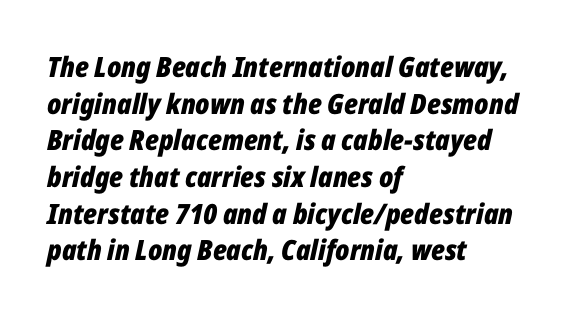
The image shows 28 px bold, condensed type, italic (leaning right); set left-aligned, normal line spacing (1.31x), normal letter spacing, not underlined; low stroke contrast and a medium x-height.
